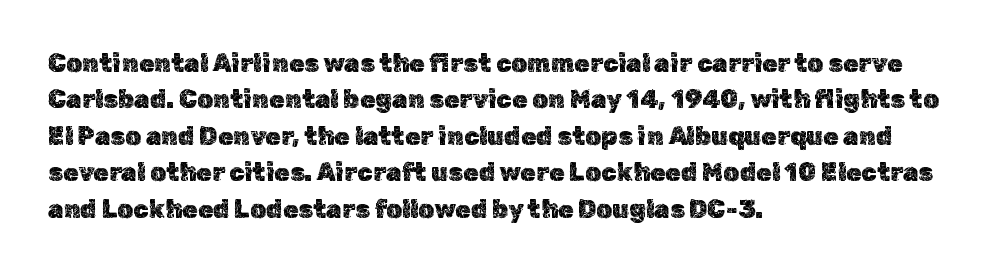
Plain, unruled lines of type. The type is set solid horizontally, with unmodified tracking. Tall strokes in this sample are plumb rather than angled. Regarding leading, the lines here are spaced in the standard way.
